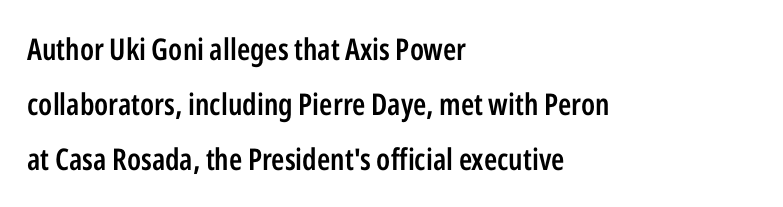
The image shows 30 px semibold, condensed sans-serif type, upright; set left-aligned, line spacing 1.84x, normal letter spacing, not underlined; low stroke contrast and a medium x-height.
